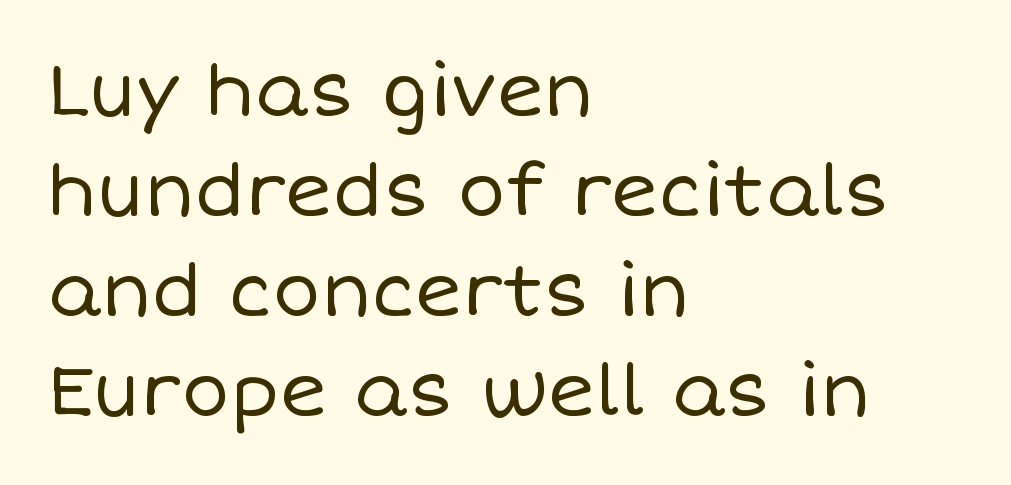
Interline gaps are of average width in this sample. The specimen omits any rule beneath the text block's lines. You can tell it's not italic because the verticals are truly vertical. The font sits on the lighter half of the weight spectrum, regular included.
